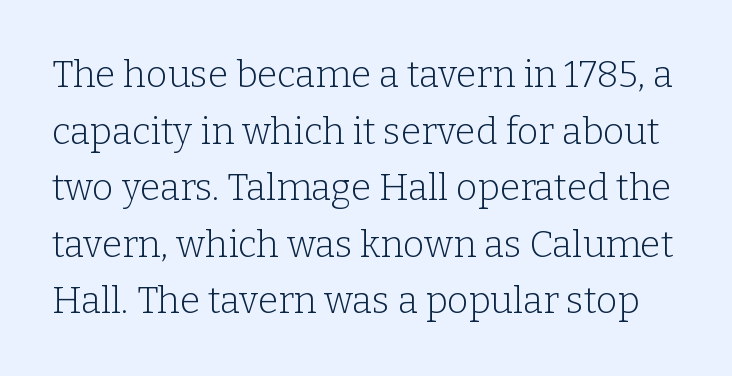
{"serif": "yes", "italic": "no", "bold": "no", "weight": "light", "width": "normal", "stroke_contrast": "low", "x_height": "medium", "monospaced": "no", "underline": "no", "line_spacing": "normal", "line_spacing_ratio": 1.53, "letter_spacing": "normal", "letter_spacing_em": 0.0, "glyph_px": 37}
